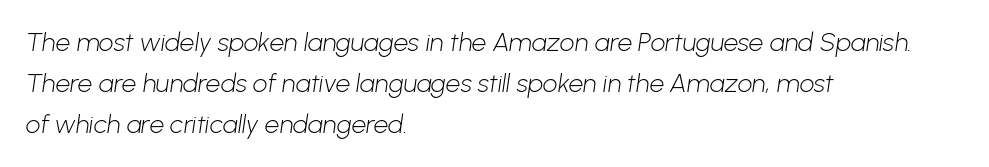
Layout note: lines flush left. Stroke mass is kept to a normal reading level or below. Each word holds together tightly as a unit, with standard inter-letter gaps. The passage shown stacks its lines at a standard gap.
